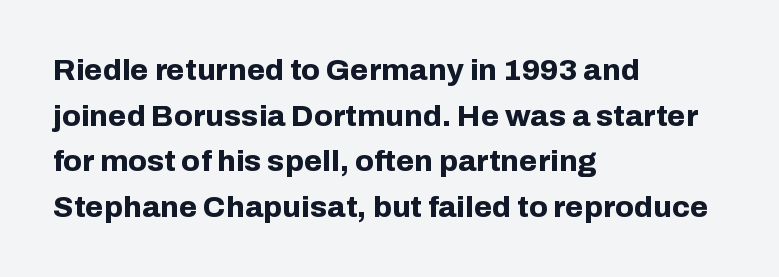
Each word holds together tightly as a unit, with standard inter-letter gaps. If you measured baseline to baseline, you'd find a middling distance. Visually the block forms a straight wall on the left and a jagged coastline on the right. Caption: bold face, heavy strokes. Do the characters align in a grid? No, the font is proportional.
